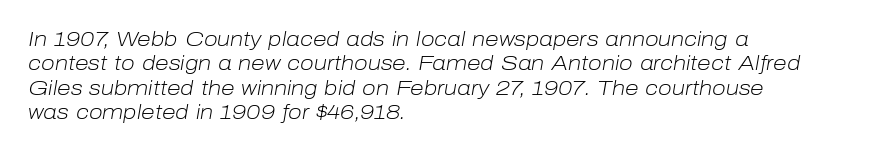
A bare baseline throughout the passage. No chunkiness to these letters — they're not bold. Style check: oblique. Letter spacing: default.
